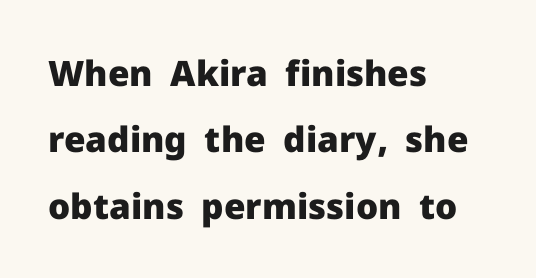
The image shows 35 px heavy sans-serif type, upright; set left-aligned, loose line spacing (1.9x), normal letter spacing, not underlined; low stroke contrast and a medium x-height.
